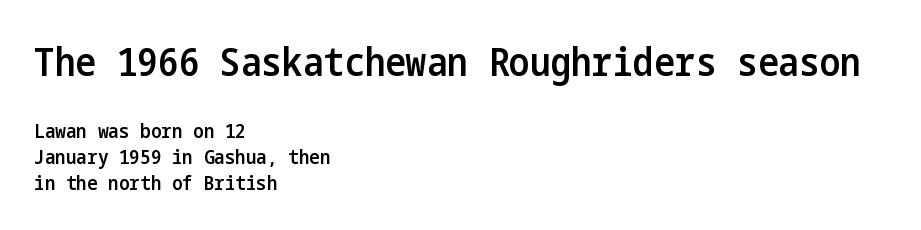
The image shows 39 px semibold, condensed sans-serif type, upright; set left-aligned, normal line spacing (1.3x), normal letter spacing, not underlined; the first (top) block is 1.95x larger; low stroke contrast and a medium x-height.
